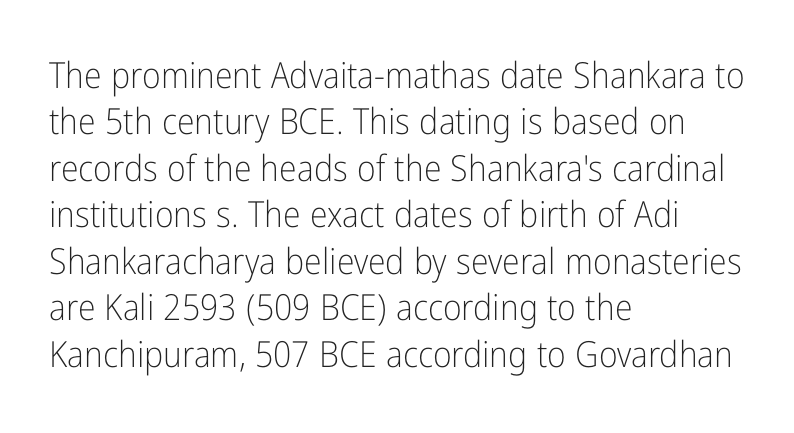
The image shows 36 px light, condensed sans-serif type, upright; set left-aligned, normal line spacing (1.29x), normal letter spacing, not underlined; low stroke contrast and a medium x-height.
